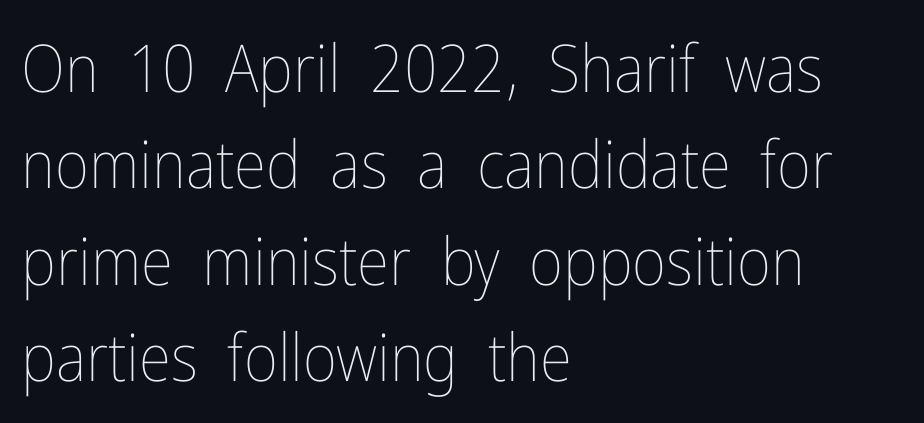
{"italic": "no", "bold": "no", "weight": "thin", "width": "condensed", "stroke_contrast": "low", "x_height": "medium", "monospaced": "no", "underline": "no", "align": "left", "line_spacing": "normal", "line_spacing_ratio": 1.46, "letter_spacing": "normal", "letter_spacing_em": 0.0, "glyph_px": 66}
